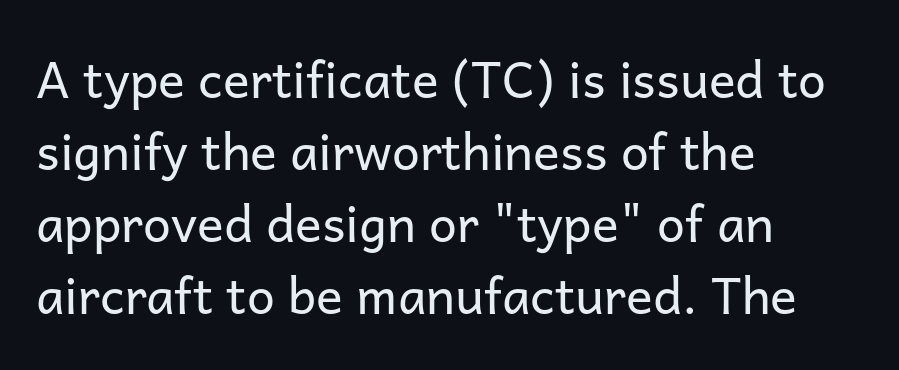
Bare-footed words on every line. A classic flush-left, rag-right setting is used for this passage. A typesetter would call this proportional, since set widths differ per character. Horizontal bands of white between lines are of average thickness. This rendering employs a face without finishing strokes, i.e., a sans-serif. Is this a heavy cut? Hardly; it is regular or lighter.
